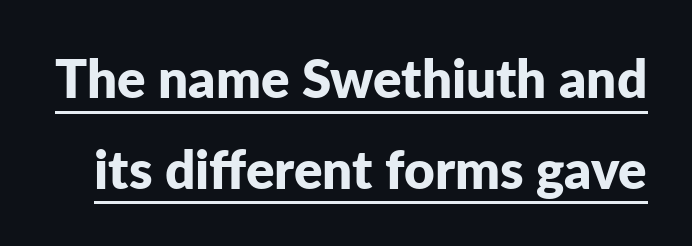
Q: Is the text bold? A: Yes.
Q: Is the text italic (slanted)? A: No, it is upright.
Q: Is the typeface a serif or a sans-serif typeface? A: Sans-serif.
Q: Is the text underlined? A: Yes.
Q: Is the spacing between letters normal or unusually wide? A: Normal.
Q: Width (condensed, normal, or wide)? A: Normal.
Q: Stroke contrast? A: Low.
Q: x-height? A: Medium.
Q: Monospaced? A: No.
